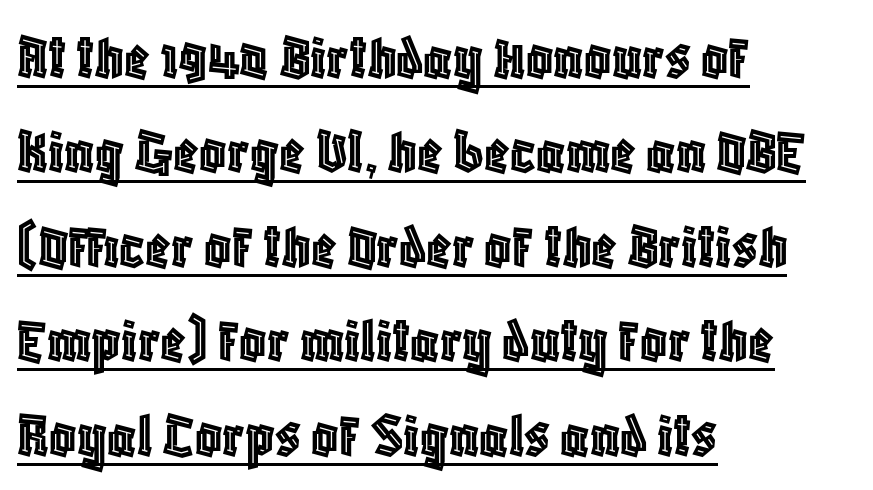
{"italic": "no", "width": "condensed", "x_height": "large", "monospaced": "no", "underline": "yes", "align": "left", "line_spacing": "normal", "line_spacing_ratio": 1.43, "letter_spacing": "normal", "letter_spacing_em": 0.0, "glyph_px": 66}
